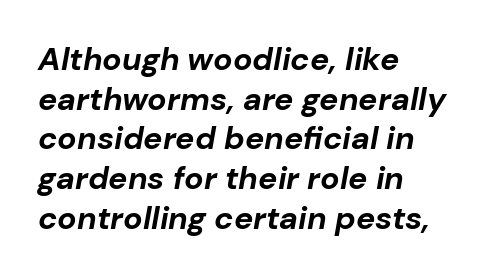
The image shows 32 px bold type, italic (leaning right); set left-aligned, line spacing 1.24x, normal letter spacing, not underlined; low stroke contrast and a medium x-height.
